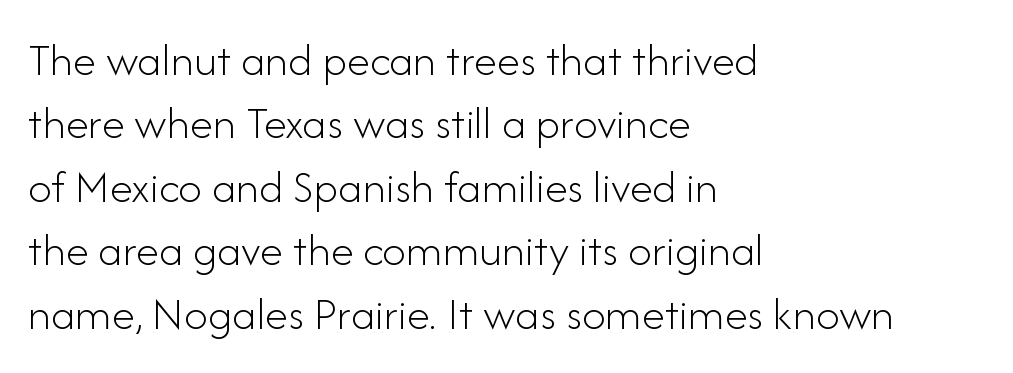
Q: Is the text bold? A: No.
Q: Is the text italic (slanted)? A: No, it is upright.
Q: Is the typeface a serif or a sans-serif typeface? A: Sans-serif.
Q: Is the text underlined? A: No.
Q: How is the paragraph aligned? A: Left-aligned.
Q: Is the spacing between letters normal or unusually wide? A: Normal.
Q: Is the spacing between lines tight, normal or loose? A: Normal.
Q: Width (condensed, normal, or wide)? A: Normal.
Q: Stroke contrast? A: Low.
Q: x-height? A: Small.
Q: Monospaced? A: No.
